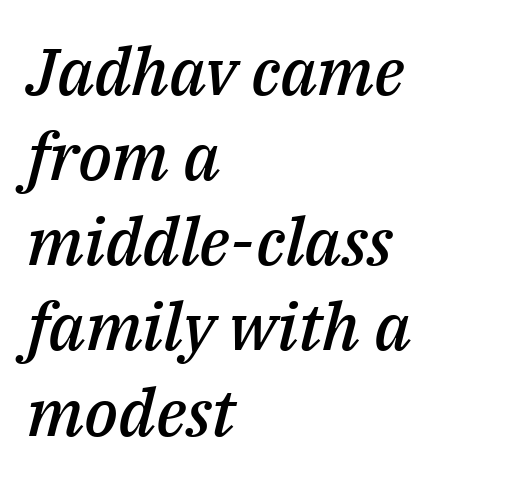
{"italic": "yes", "lean": "right", "slant_degrees": 14, "bold": "semi", "weight": "semibold", "width": "normal", "stroke_contrast": "medium", "x_height": "medium", "monospaced": "no", "underline": "no", "align": "left", "line_spacing": "normal", "line_spacing_ratio": 1.29, "letter_spacing": "normal", "letter_spacing_em": 0.0, "glyph_px": 66}
